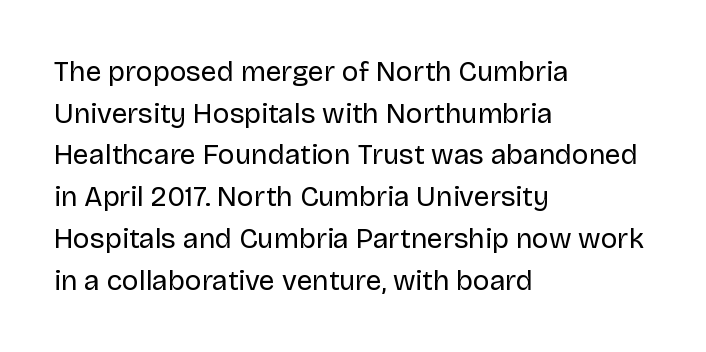
{"serif": "no", "italic": "no", "bold": "no", "weight": "regular", "width": "normal", "stroke_contrast": "low", "x_height": "large", "monospaced": "no", "underline": "no", "align": "left", "line_spacing": "normal", "line_spacing_ratio": 1.49, "letter_spacing": "normal", "letter_spacing_em": 0.0, "glyph_px": 28}
